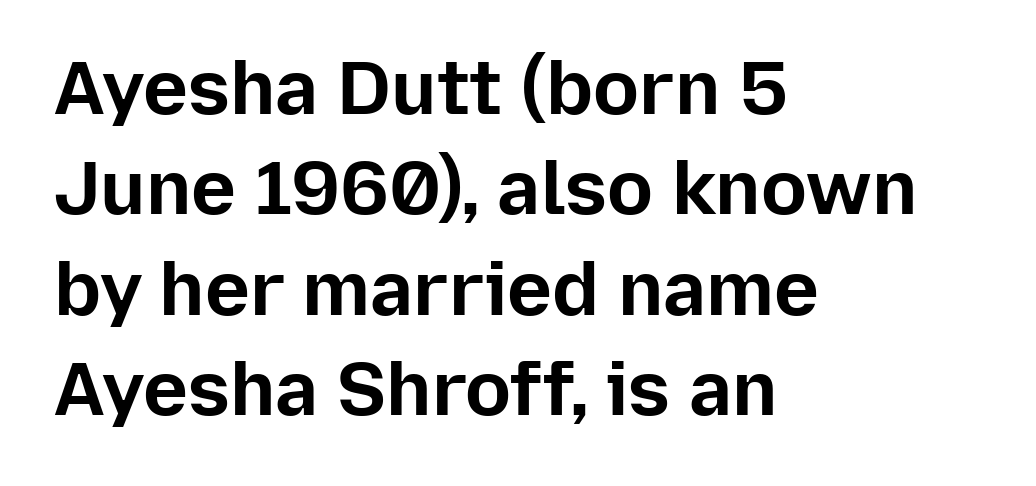
Italic? Not at all — the glyphs are vertical. Decoration check: the copy has no underline. Alignment: flush left. No feet cap the strokes, marking this as sans-serif type.
